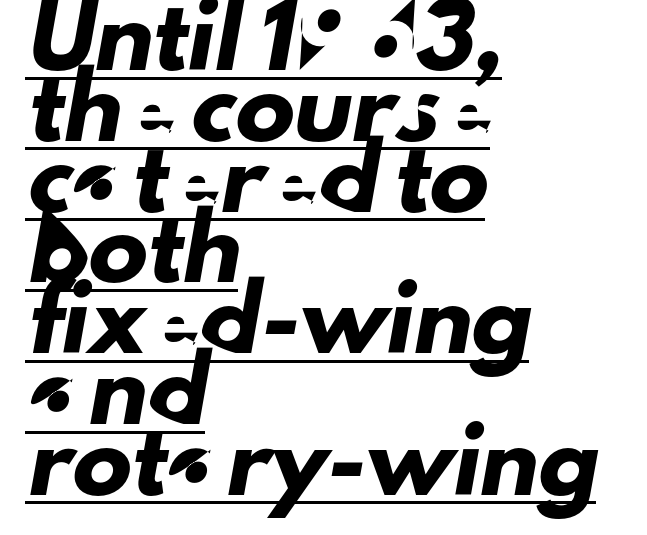
{"serif": "no", "width": "normal", "stroke_contrast": "low", "x_height": "small", "monospaced": "no", "underline": "yes", "align": "left", "line_spacing_ratio": 1.2, "letter_spacing": "normal", "letter_spacing_em": 0.0, "glyph_px": 59}
